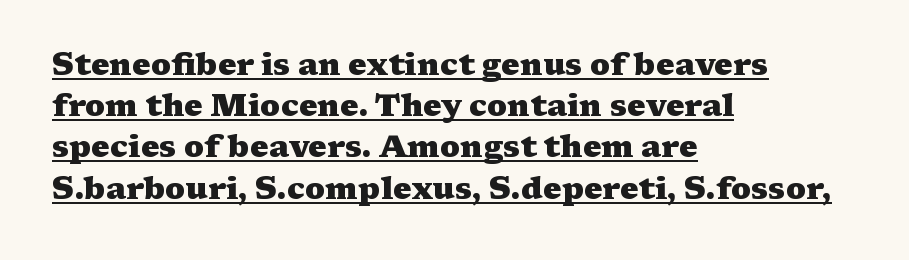
{"serif": "yes", "italic": "no", "bold": "yes", "weight": "heavy", "width": "wide", "stroke_contrast": "medium", "x_height": "medium", "monospaced": "no", "underline": "yes", "align": "left", "line_spacing": "normal", "line_spacing_ratio": 1.33, "letter_spacing": "normal", "letter_spacing_em": 0.0, "glyph_px": 31}
